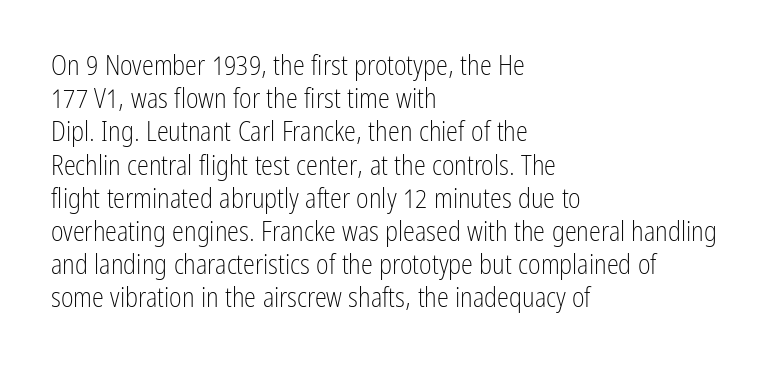
Q: Is the text bold? A: No.
Q: Is the text italic (slanted)? A: No, it is upright.
Q: Is the text underlined? A: No.
Q: How is the paragraph aligned? A: Left-aligned.
Q: Is the spacing between letters normal or unusually wide? A: Normal.
